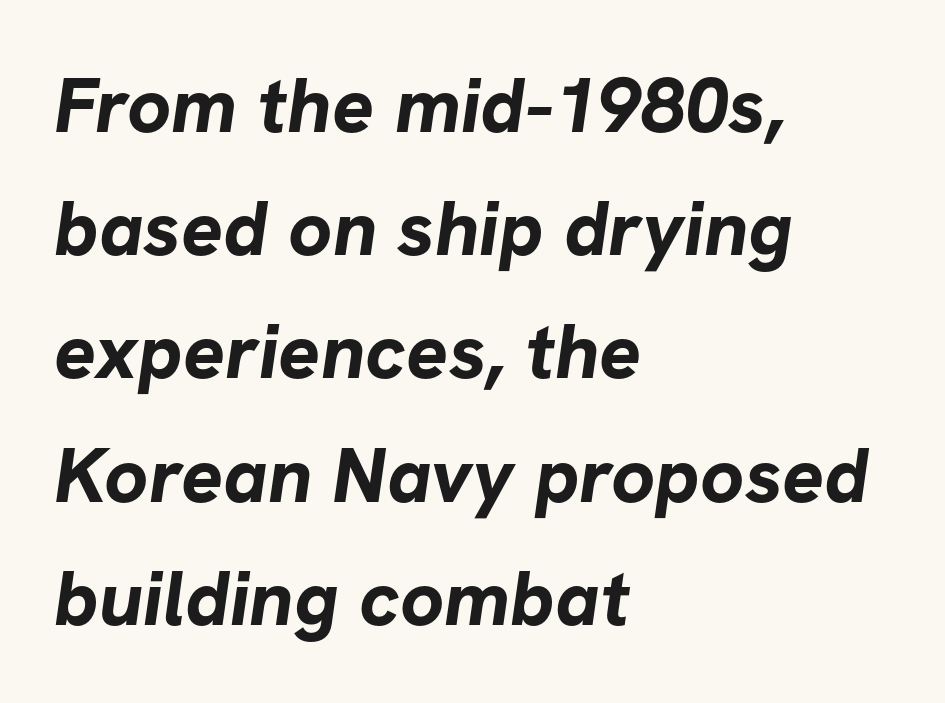
{"serif": "no", "bold": "yes", "weight": "bold", "width": "normal", "stroke_contrast": "low", "x_height": "medium", "monospaced": "no", "underline": "no", "align": "left", "line_spacing": "normal", "line_spacing_ratio": 1.58, "letter_spacing": "normal", "letter_spacing_em": 0.0, "glyph_px": 78}
